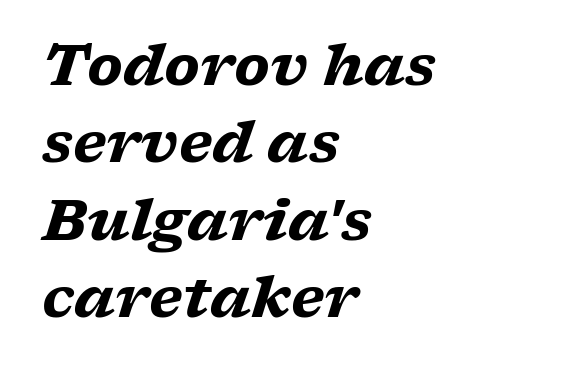
{"serif": "yes", "italic": "yes", "lean": "right", "slant_degrees": 17, "bold": "yes", "weight": "heavy", "width": "wide", "stroke_contrast": "low", "x_height": "medium", "monospaced": "no", "underline": "no", "align": "left", "line_spacing": "normal", "line_spacing_ratio": 1.38, "letter_spacing": "normal", "letter_spacing_em": 0.0, "glyph_px": 56}
